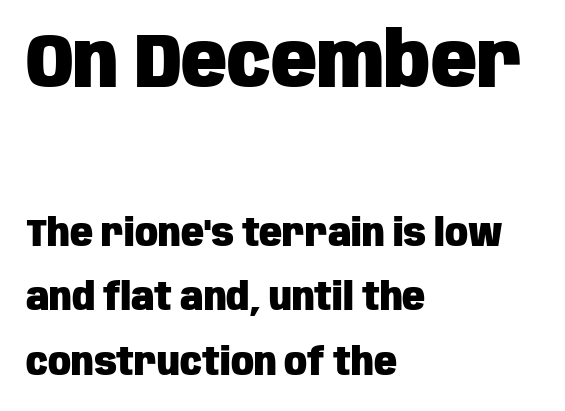
This block has exactly the height ordinary leading produces. Tall strokes in this sample are plumb rather than angled. Block one is the big one; block two sits smaller underneath. Anything drawn beneath the words? Only blank space.
